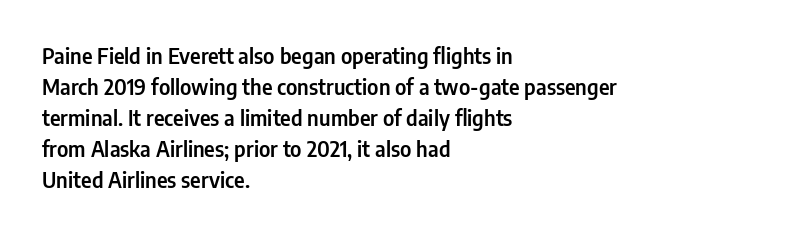
Q: Is the text italic (slanted)? A: No, it is upright.
Q: Is the text underlined? A: No.
Q: How is the paragraph aligned? A: Left-aligned.
Q: Is the spacing between letters normal or unusually wide? A: Normal.
Q: Is the spacing between lines tight, normal or loose? A: Normal.
